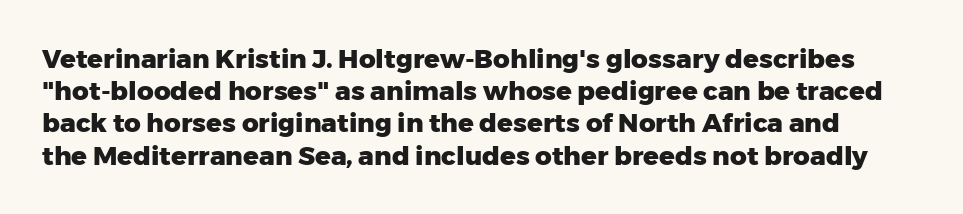
The image shows 26 px bold type, upright; set line spacing 1.24x, normal letter spacing, not underlined.
